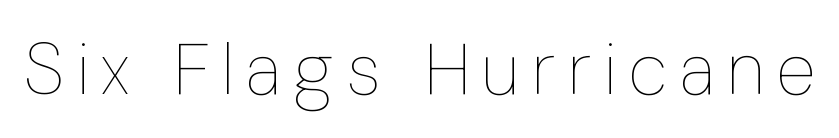
Only glyphs here, with clear space below each row. This is not heavy type; no bold has been used. Varying glyph widths throughout — classic text-font behaviour. The typography opts for an upright posture over an oblique one.
